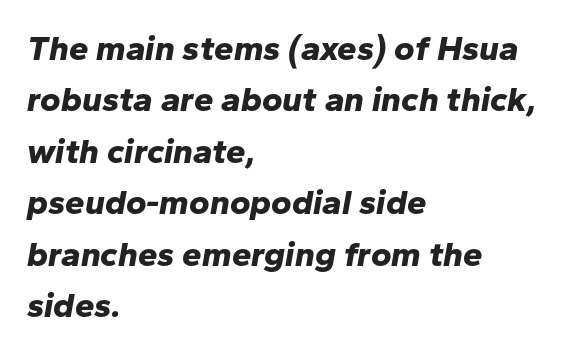
Q: Is the text bold? A: Yes.
Q: Is the text italic (slanted)? A: Yes, it leans right by about 10 degrees.
Q: Is the text underlined? A: No.
Q: How is the paragraph aligned? A: Left-aligned.
Q: Is the spacing between letters normal or unusually wide? A: Normal.
Q: Is the spacing between lines tight, normal or loose? A: Normal.
Q: Width (condensed, normal, or wide)? A: Normal.
Q: Stroke contrast? A: Low.
Q: x-height? A: Medium.
Q: Monospaced? A: No.
